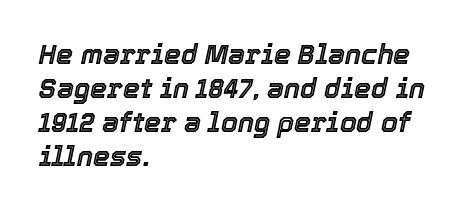
Alignment: flush left. Does the lettering tilt? It does — this is italic. Between one letter and the next there's only the usual sliver of space. Check the space under the baseline: it is left empty. Summary of vertical rhythm: regular, with standard interline spacing.
